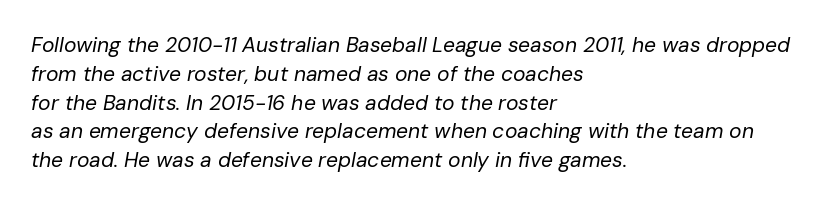
The image shows 21 px text type, italic (leaning right); set left-aligned, normal line spacing (1.37x), normal letter spacing, not underlined.
